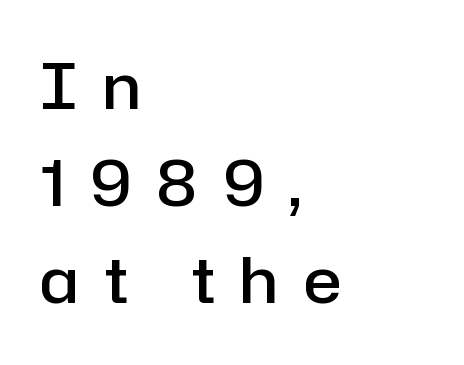
Descenders are the only things crossing below the line. The font family rendered here belongs to the sans-serif group. This sample has the flowing, uneven cadence of proportional lettering. Every stem runs plumb, perpendicular to the baseline. What's the leading like? Ordinary, nothing unusual.
